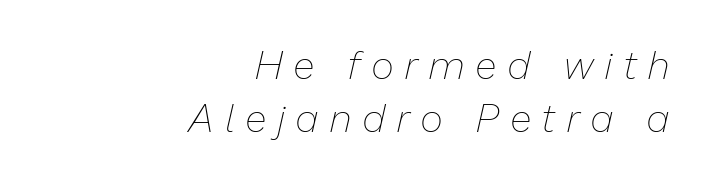
Type without underlining. This sample uses an oblique cut, with every glyph tilted off the vertical. In terms of leading, this rendering sits right in the middle. Weight: regular or lighter. The passage shown is typed in a proportional face where columns would drift. A student would call this right alignment; a typographer would say flush right, rag left.
